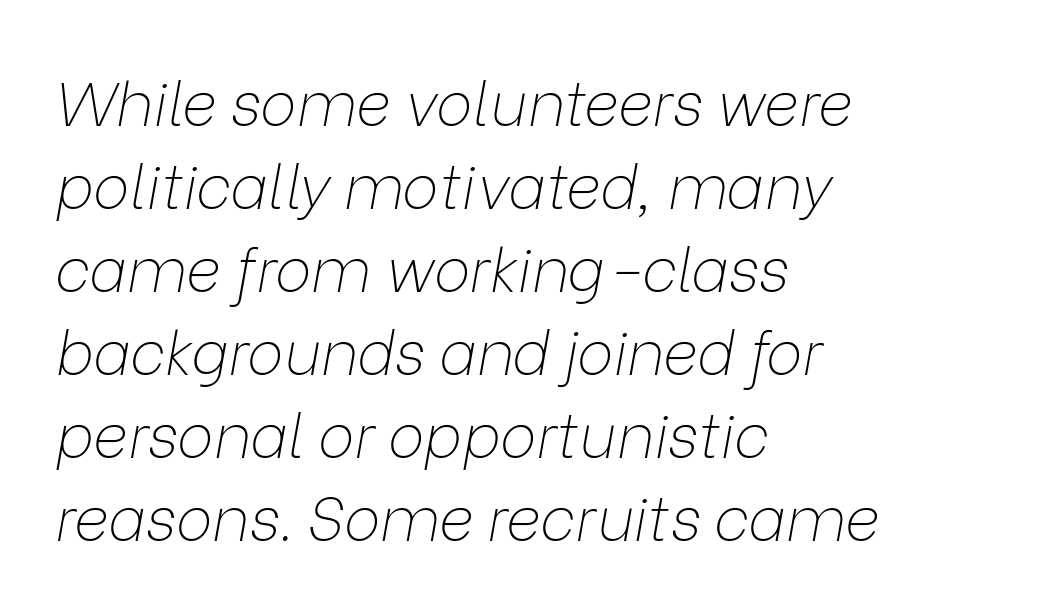
{"italic": "yes", "lean": "right", "slant_degrees": 9, "bold": "no", "weight": "thin", "width": "normal", "stroke_contrast": "low", "x_height": "medium", "monospaced": "no", "underline": "no", "align": "left", "line_spacing": "normal", "line_spacing_ratio": 1.36, "letter_spacing": "normal", "letter_spacing_em": 0.0, "glyph_px": 61}
